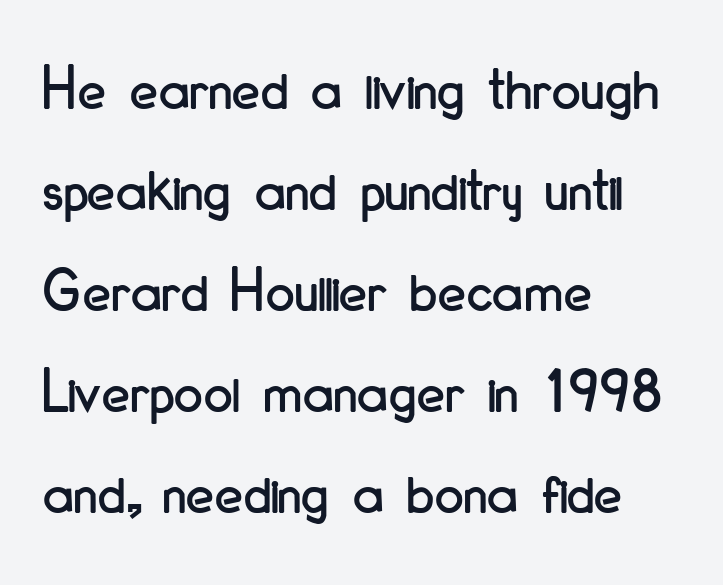
The image shows 64 px condensed sans-serif type, upright; set left-aligned, normal line spacing (1.58x), normal letter spacing, not underlined; low stroke contrast and a small x-height.
